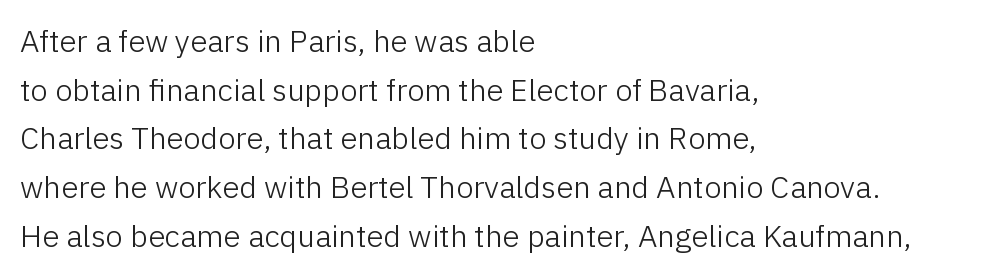
{"serif": "no", "italic": "no", "bold": "no", "weight": "light", "width": "normal", "stroke_contrast": "low", "x_height": "medium", "monospaced": "no", "underline": "no", "align": "left", "line_spacing": "normal", "line_spacing_ratio": 1.57, "letter_spacing": "normal", "letter_spacing_em": 0.0, "glyph_px": 31}
